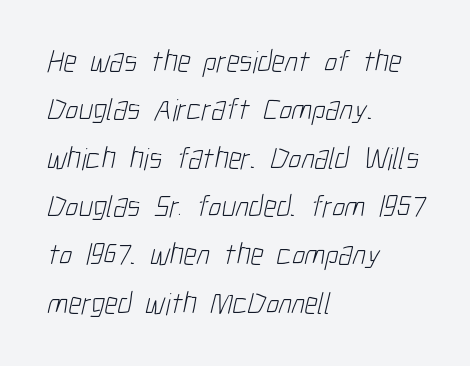
The image shows 31 px light, condensed sans-serif type; set left-aligned, normal line spacing (1.56x), normal letter spacing, not underlined; low stroke contrast and a medium x-height.
